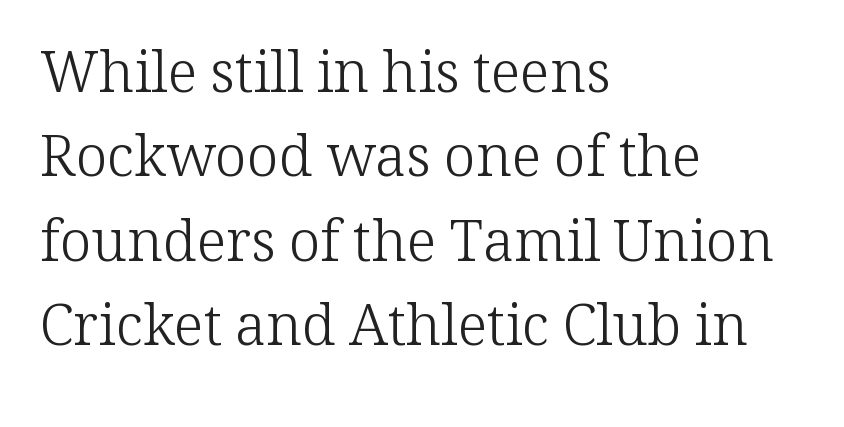
{"serif": "yes", "italic": "no", "bold": "no", "weight": "light", "width": "normal", "stroke_contrast": "low", "x_height": "medium", "monospaced": "no", "underline": "no", "align": "left", "line_spacing": "normal", "line_spacing_ratio": 1.48, "letter_spacing": "normal", "letter_spacing_em": 0.0, "glyph_px": 57}
